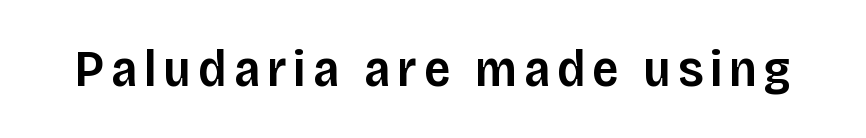
{"serif": "no", "italic": "no", "bold": "semi", "weight": "semibold", "width": "normal", "stroke_contrast": "low", "x_height": "large", "monospaced": "no", "underline": "no", "glyph_px": 52}
